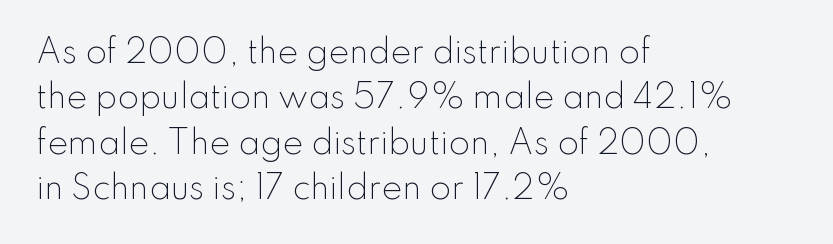
Reading down the column, the eye jumps a familiar distance to each next line. Counters stay open thanks to moderate or lighter strokes. No italicization has been applied; the sample stays upright. Looks like regular typesetting: each glyph gets only the width it needs. In terms of letterspacing, this is plain default setting. The glyphs in this specimen are sans serif.
